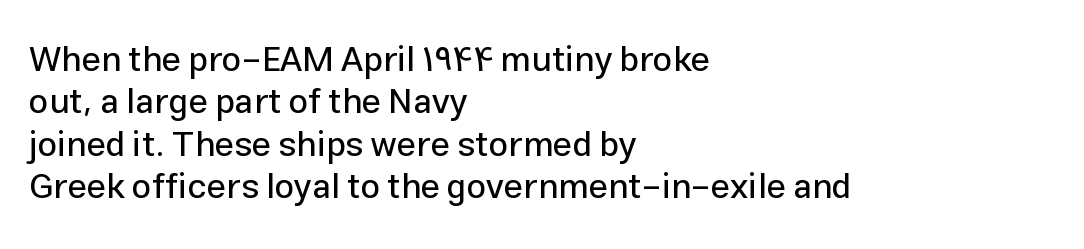
Q: Is the text italic (slanted)? A: No, it is upright.
Q: Is the typeface a serif or a sans-serif typeface? A: Sans-serif.
Q: Is the text underlined? A: No.
Q: How is the paragraph aligned? A: Left-aligned.
Q: Is the spacing between letters normal or unusually wide? A: Normal.
Q: Width (condensed, normal, or wide)? A: Normal.
Q: Stroke contrast? A: Low.
Q: x-height? A: Medium.
Q: Monospaced? A: No.
